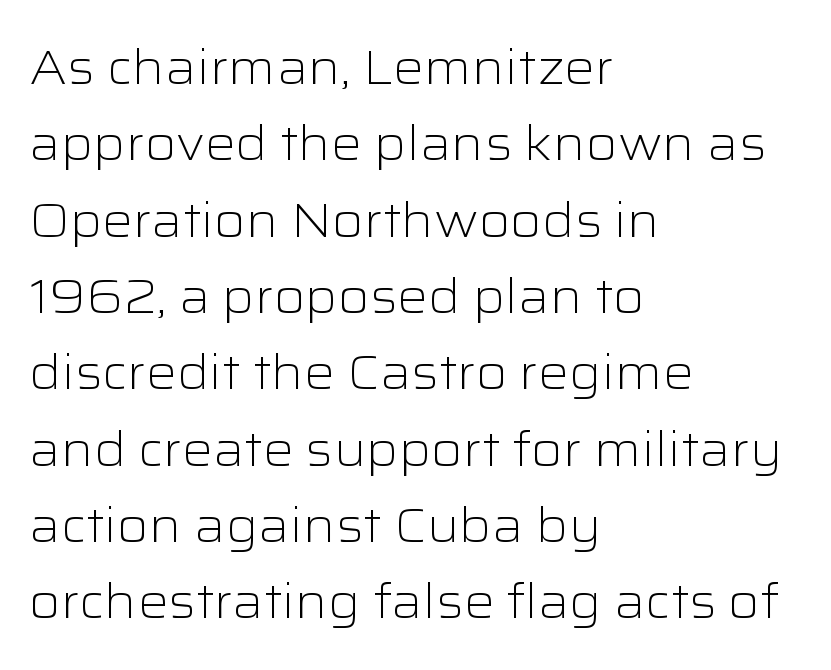
The image shows 48 px light, wide sans-serif type, upright; set left-aligned, normal line spacing (1.59x), normal letter spacing, not underlined; low stroke contrast and a medium x-height.
